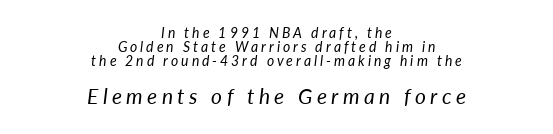
Q: Is the text bold? A: No.
Q: Is the text italic (slanted)? A: Yes, it leans right by about 7 degrees.
Q: Is the text underlined? A: No.
Q: How is the paragraph aligned? A: Centered.
Q: Is the spacing between letters normal or unusually wide? A: Unusually wide.
Q: Is the spacing between lines tight, normal or loose? A: Tight.
Q: Which block of text is set in a larger size, the first (top) or the second (bottom)? A: The second (bottom) one.
